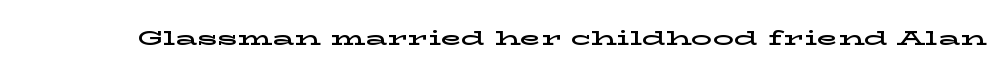
Every character sits straight up, as roman type does. The string is rendered with underlining switched off. Students, note that the glyphs here touch the page at normal intervals.
